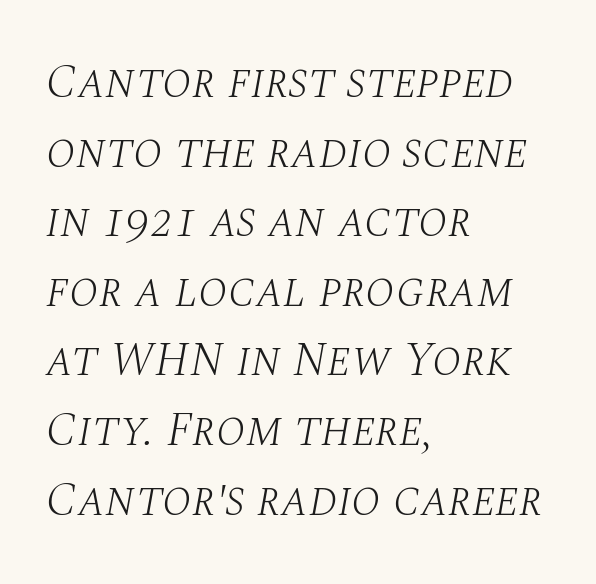
Q: Is the text bold? A: No.
Q: Is the text italic (slanted)? A: Yes, it leans right by about 10 degrees.
Q: Is the typeface a serif or a sans-serif typeface? A: Serif.
Q: Is the text underlined? A: No.
Q: How is the paragraph aligned? A: Left-aligned.
Q: Is the spacing between letters normal or unusually wide? A: Normal.
Q: Is the spacing between lines tight, normal or loose? A: Normal.
Q: Width (condensed, normal, or wide)? A: Normal.
Q: Stroke contrast? A: Medium.
Q: x-height? A: Large.
Q: Monospaced? A: No.
